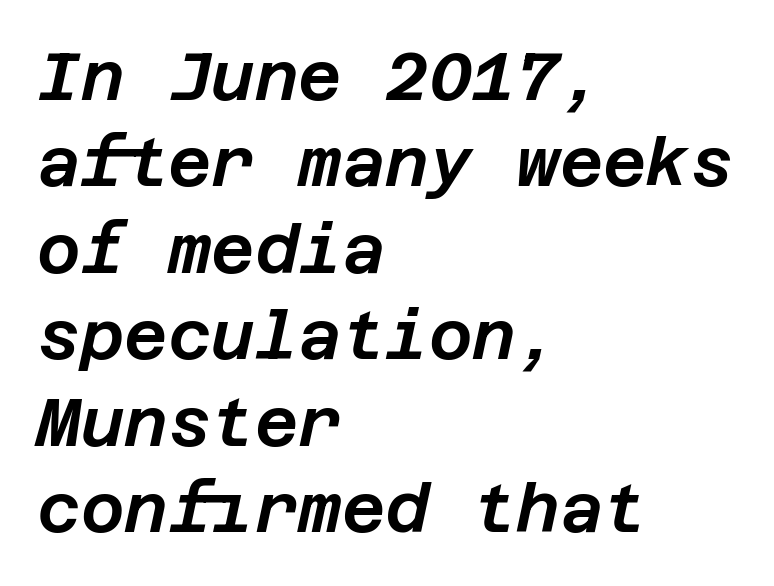
Q: Is the text italic (slanted)? A: Yes, it leans right by about 12 degrees.
Q: Is the text underlined? A: No.
Q: How is the paragraph aligned? A: Left-aligned.
Q: Is the spacing between letters normal or unusually wide? A: Normal.
Q: Is the spacing between lines tight, normal or loose? A: Normal.
Q: Width (condensed, normal, or wide)? A: Normal.
Q: Stroke contrast? A: Low.
Q: x-height? A: Large.
